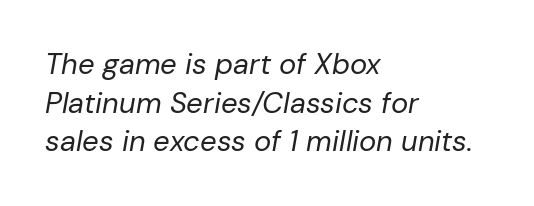
{"italic": "yes", "lean": "right", "slant_degrees": 10, "bold": "no", "weight": "regular", "width": "normal", "stroke_contrast": "low", "x_height": "medium", "monospaced": "no", "underline": "no", "align": "left", "line_spacing": "normal", "line_spacing_ratio": 1.33, "letter_spacing": "normal", "letter_spacing_em": 0.0, "glyph_px": 29}
